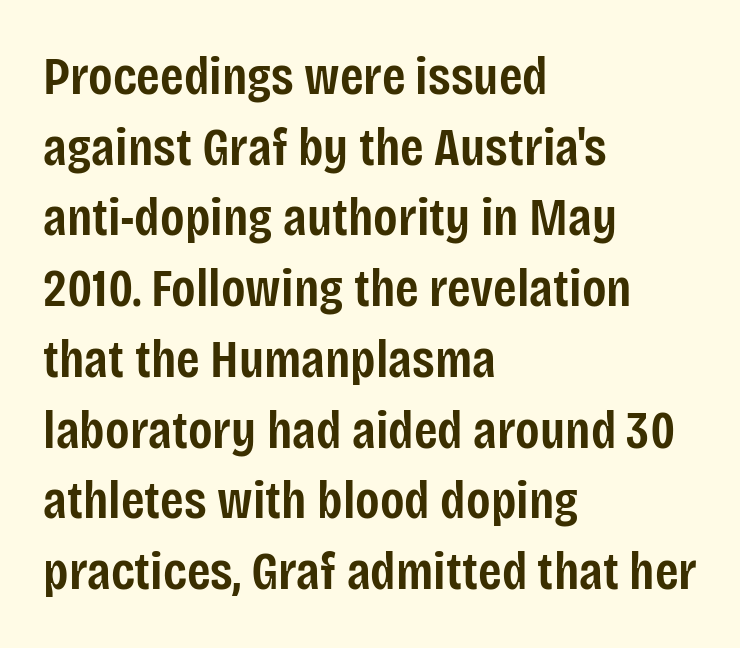
{"serif": "no", "italic": "no", "bold": "semi", "weight": "semibold", "width": "condensed", "stroke_contrast": "low", "x_height": "large", "monospaced": "no", "underline": "no", "align": "left", "line_spacing": "normal", "line_spacing_ratio": 1.31, "letter_spacing": "normal", "letter_spacing_em": 0.0, "glyph_px": 54}
